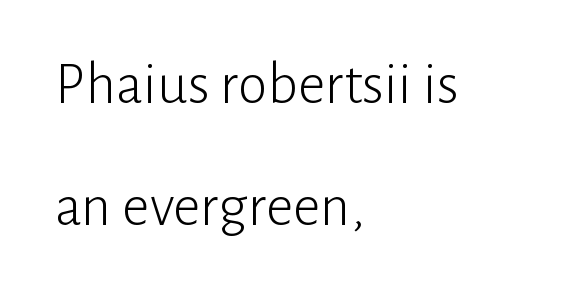
Stems and bowls with no extra thickness — not bold. Upright lettering throughout. The passage shown has conventional tracking throughout. Has an underline been added? It has not. The letters advance in unequal steps, a hallmark of proportional type. The lines are quadded left.
